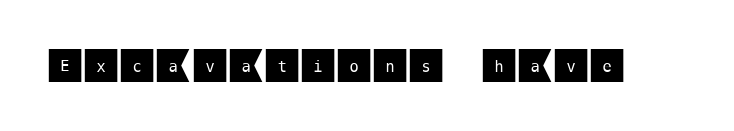
Underline: absent. A typesetter would mark this as roman, not italic. The rendering keeps characters at their native spacing. The designer went with a sans here, leaving each stem footless.
